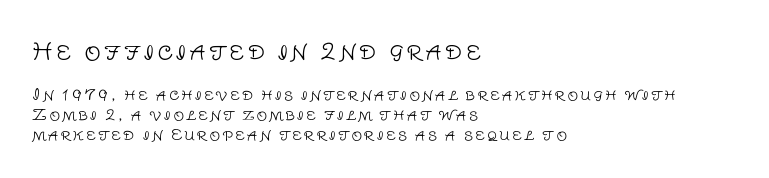
Q: Is the text bold? A: No.
Q: Is the text italic (slanted)? A: Yes.
Q: Is the text underlined? A: No.
Q: How is the paragraph aligned? A: Left-aligned.
Q: Is the spacing between lines tight, normal or loose? A: Normal.
Q: Which block of text is set in a larger size, the first (top) or the second (bottom)? A: The first (top) one.
